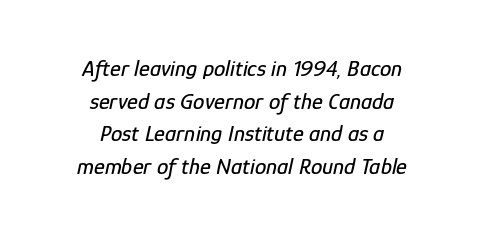
Q: Is the text italic (slanted)? A: Yes, it leans right by about 12 degrees.
Q: Is the text underlined? A: No.
Q: How is the paragraph aligned? A: Centered.
Q: Is the spacing between letters normal or unusually wide? A: Normal.
Q: Is the spacing between lines tight, normal or loose? A: Normal.
